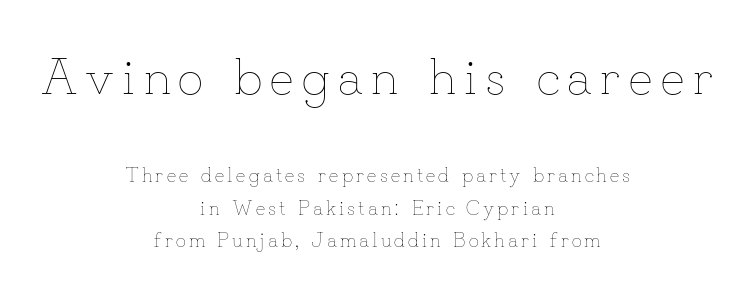
The image shows 51 px thin type, upright; set centered, normal line spacing (1.63x), not underlined; the first (top) block is 2.55x larger; low stroke contrast and a small x-height.
